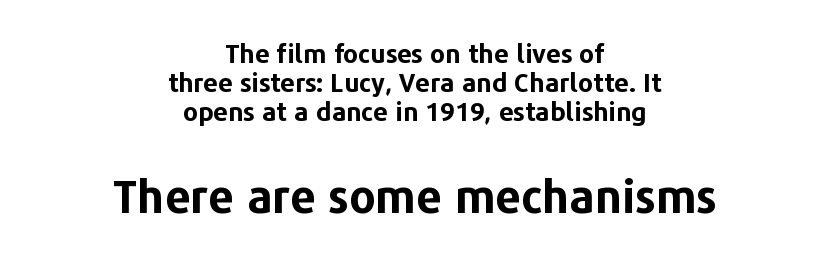
The image shows 46 px bold sans-serif type, upright; set centered, tight line spacing (1.12x), normal letter spacing, not underlined; the second (bottom) block is 1.77x larger; low stroke contrast and a medium x-height.
